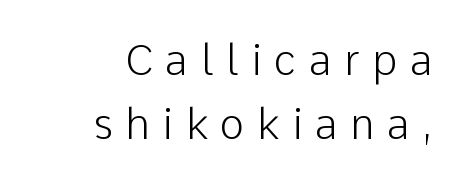
{"serif": "no", "italic": "no", "width": "normal", "stroke_contrast": "low", "x_height": "medium", "monospaced": "no", "underline": "no", "align": "right", "line_spacing": "normal", "line_spacing_ratio": 1.53, "letter_spacing": "wide", "letter_spacing_em": 0.3, "glyph_px": 42}
